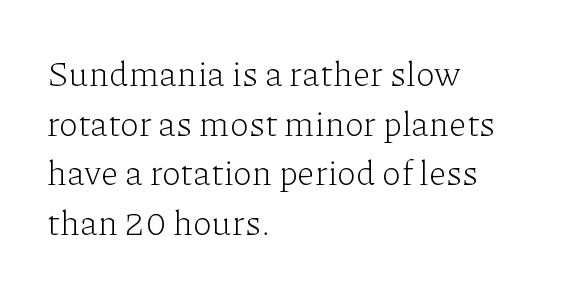
Q: Is the text bold? A: No.
Q: Is the text italic (slanted)? A: No, it is upright.
Q: Is the typeface a serif or a sans-serif typeface? A: Serif.
Q: Is the text underlined? A: No.
Q: How is the paragraph aligned? A: Left-aligned.
Q: Is the spacing between letters normal or unusually wide? A: Normal.
Q: Is the spacing between lines tight, normal or loose? A: Normal.
Q: Width (condensed, normal, or wide)? A: Normal.
Q: Stroke contrast? A: Low.
Q: x-height? A: Medium.
Q: Monospaced? A: No.
